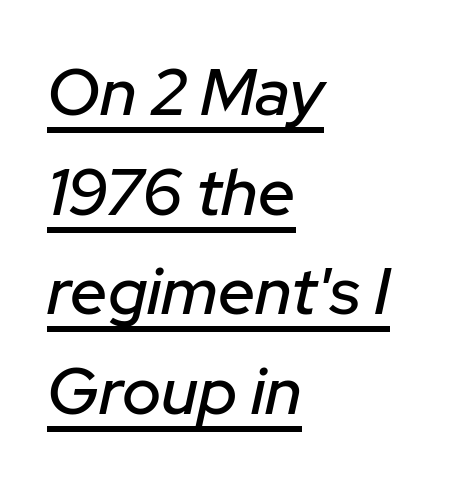
The image shows 66 px text type, italic (leaning right); set left-aligned, normal line spacing (1.51x), normal letter spacing, underlined; low stroke contrast and a medium x-height.
